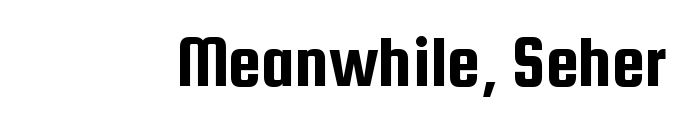
The image shows 75 px condensed sans-serif type, upright; set normal letter spacing, not underlined; low stroke contrast and a medium x-height.
